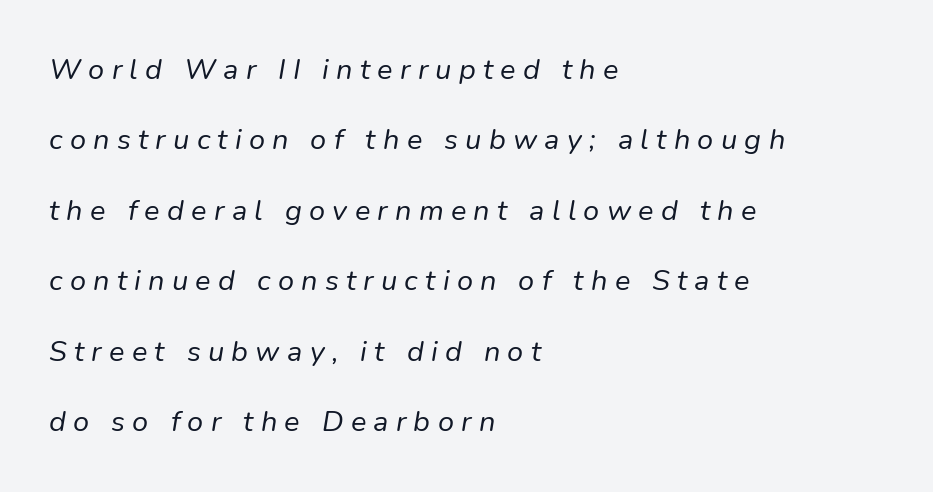
The image shows 29 px regular-weight type, italic (leaning right); set left-aligned, loose line spacing (2.43x), unusually wide letter spacing (+0.25 em), not underlined; low stroke contrast and a medium x-height.
